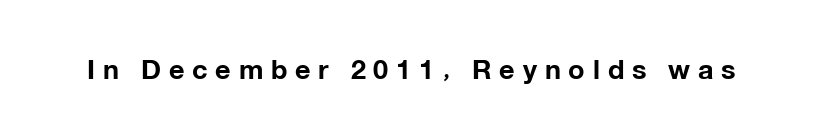
The image shows 27 px bold type, upright; set unusually wide letter spacing (+0.29 em), not underlined.
